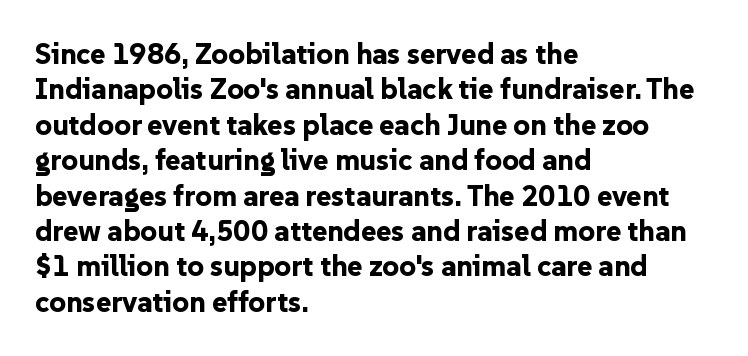
{"serif": "no", "italic": "no", "bold": "yes", "weight": "bold", "width": "normal", "stroke_contrast": "low", "x_height": "medium", "monospaced": "no", "underline": "no", "align": "left", "line_spacing_ratio": 1.22, "letter_spacing": "normal", "letter_spacing_em": 0.0, "glyph_px": 29}
